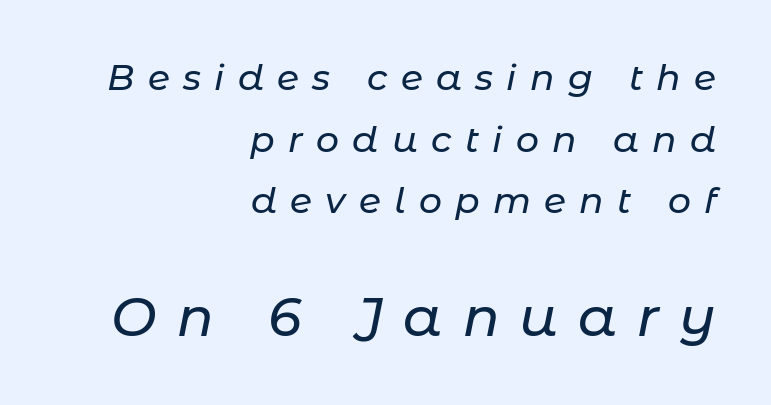
{"italic": "yes", "lean": "right", "slant_degrees": 11, "width": "normal", "stroke_contrast": "low", "x_height": "medium", "monospaced": "no", "underline": "no", "align": "right", "line_spacing_ratio": 1.71, "letter_spacing": "wide", "letter_spacing_em": 0.37, "larger_block": "second", "size_ratio": 1.5, "glyph_px": 54}
